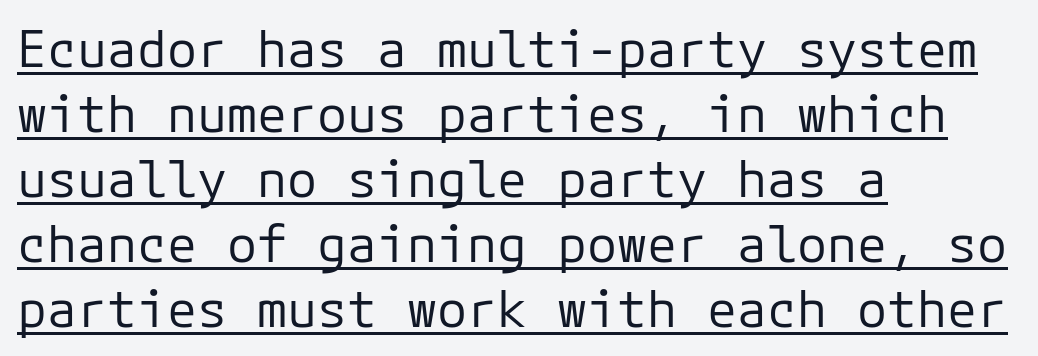
The rendering shows plain stroke endings on the letterforms — a sans-serif design. Is this a heavy cut? Hardly; it is regular or lighter. The type is set solid horizontally, with unmodified tracking. This rendering uses left alignment, leaving the right contour irregular.
